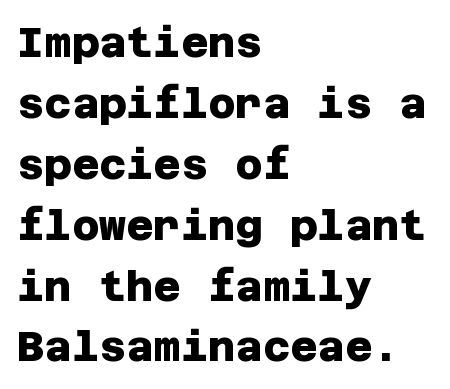
One glance says typical: line gaps are just what's usual. No word sits above an underline. The paragraph has a hard left edge and a soft right edge. Words appear dense and cohesive because spacing is normal.
